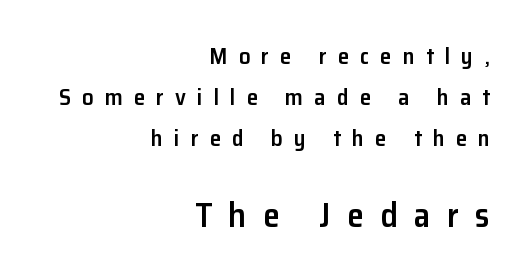
Characters remain perfectly vertical along every line. A typesetter would call this heavily tracked-out type. The lower block of text is set noticeably larger than the block above it. These lines are rendered in a variable-pitch font.
